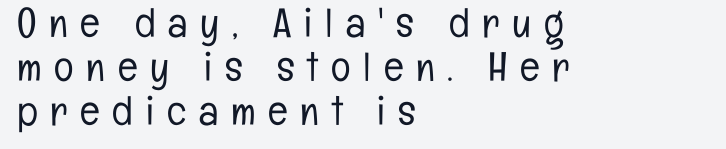
Q: Is the text bold? A: No.
Q: Is the text italic (slanted)? A: No, it is upright.
Q: Is the typeface a serif or a sans-serif typeface? A: Sans-serif.
Q: Is the text underlined? A: No.
Q: How is the paragraph aligned? A: Left-aligned.
Q: Is the spacing between letters normal or unusually wide? A: Unusually wide.
Q: Is the spacing between lines tight, normal or loose? A: Tight.
Q: Width (condensed, normal, or wide)? A: Condensed.
Q: Stroke contrast? A: Low.
Q: x-height? A: Medium.
Q: Monospaced? A: No.
